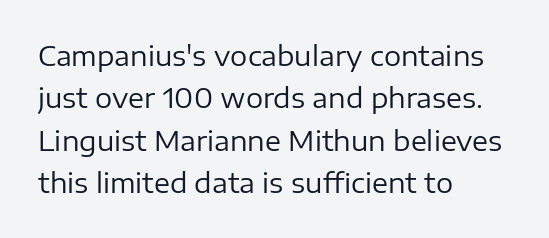
{"italic": "no", "bold": "no", "underline": "no", "align": "left", "line_spacing": "normal", "line_spacing_ratio": 1.57, "letter_spacing": "normal", "letter_spacing_em": 0.0, "glyph_px": 27}
